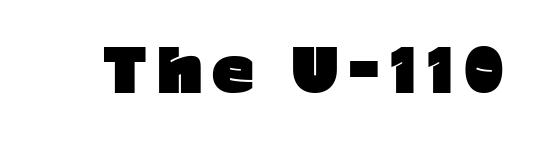
This is roman type, the default non-slanted kind. Rule under the text: the space is simply empty. Nothing sits at the stroke ends, so this counts as sans-serif. Weight check: bold — yes, fully. Think of a printed novel: that variable character pitch is what you see here.
